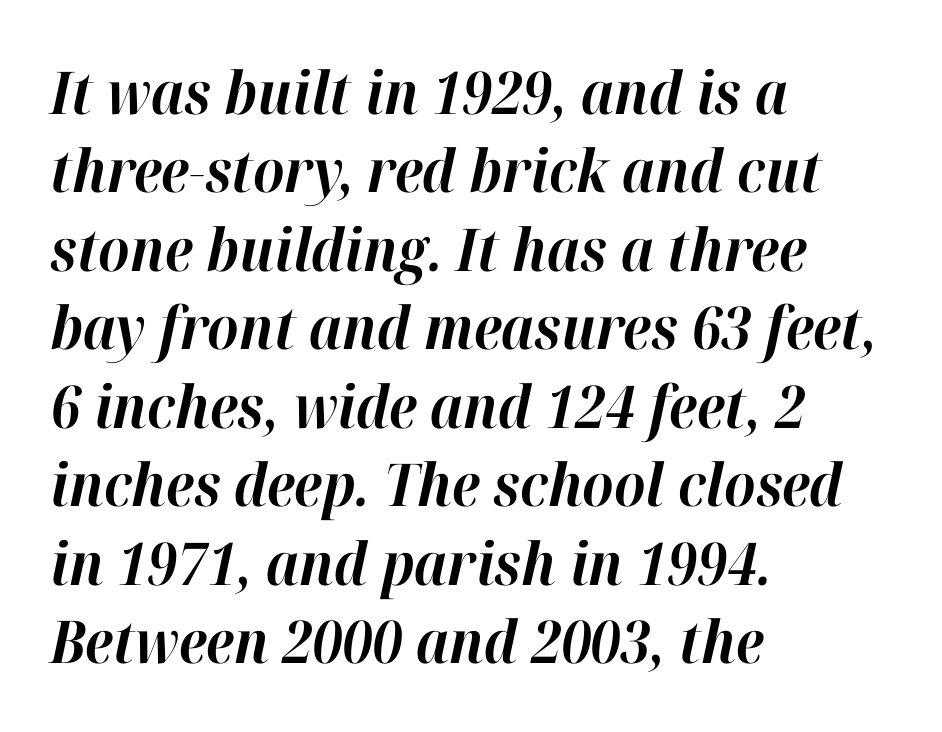
The image shows 59 px bold type, italic (leaning right); set left-aligned, normal line spacing (1.33x), normal letter spacing, not underlined; high stroke contrast and a medium x-height.
